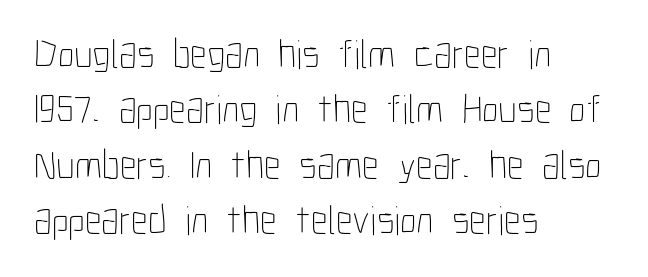
The type sits square on the baseline with zero lean. The ragged edge is on the right, which tells us the setting is flush left. Underlining? Definitely not there. You could call the tracking neutral — neither tight nor loose. Stem width sits at or under what a default text font uses. This block has exactly the height ordinary leading produces.
